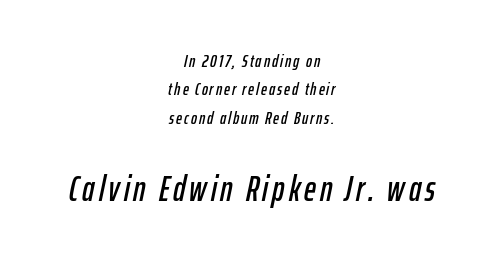
The image shows 36 px condensed type, italic (leaning right); set centered, normal line spacing (1.58x), not underlined; the second (bottom) block is 2.0x larger; low stroke contrast and a medium x-height.
